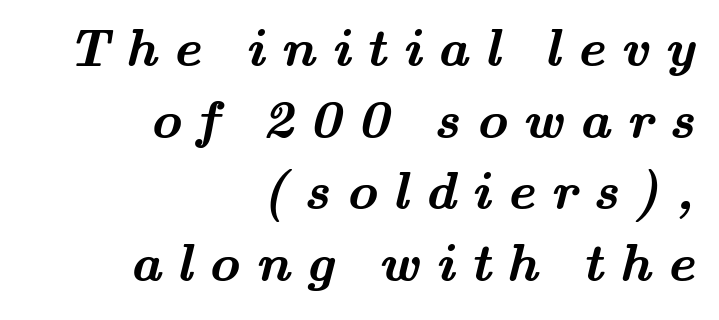
{"serif": "yes", "bold": "yes", "weight": "semibold", "width": "wide", "stroke_contrast": "medium", "x_height": "small", "monospaced": "no", "underline": "no", "align": "right", "line_spacing": "normal", "line_spacing_ratio": 1.35, "letter_spacing": "wide", "letter_spacing_em": 0.3, "glyph_px": 53}
